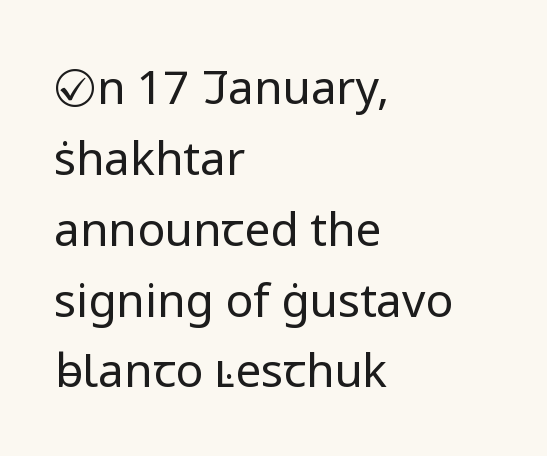
The image shows 46 px regular-weight sans-serif type, upright; set left-aligned, normal line spacing (1.54x), normal letter spacing, not underlined; low stroke contrast and a medium x-height.
